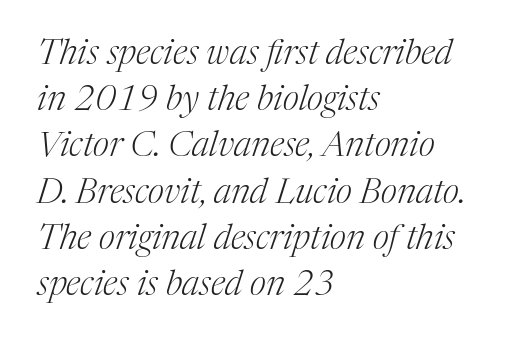
{"serif": "yes", "italic": "yes", "lean": "right", "slant_degrees": 17, "bold": "no", "weight": "light", "width": "normal", "stroke_contrast": "medium", "x_height": "medium", "monospaced": "no", "underline": "no", "align": "left", "line_spacing": "normal", "line_spacing_ratio": 1.32, "letter_spacing": "normal", "letter_spacing_em": 0.0, "glyph_px": 35}
